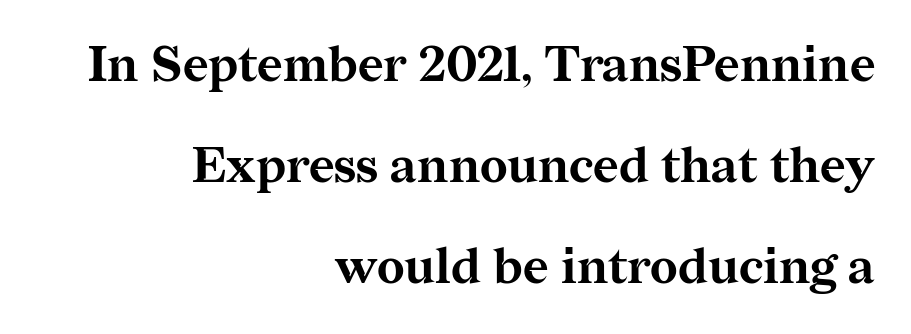
{"serif": "yes", "italic": "no", "bold": "yes", "weight": "bold", "width": "normal", "stroke_contrast": "medium", "x_height": "medium", "monospaced": "no", "underline": "no", "align": "right", "line_spacing": "loose", "line_spacing_ratio": 2.06, "letter_spacing": "normal", "letter_spacing_em": 0.0, "glyph_px": 49}
